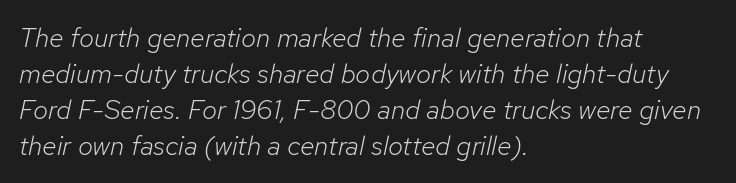
{"italic": "yes", "lean": "right", "slant_degrees": 12, "bold": "no", "underline": "no", "align": "left", "line_spacing": "normal", "line_spacing_ratio": 1.33, "letter_spacing": "normal", "letter_spacing_em": 0.0, "glyph_px": 27}
